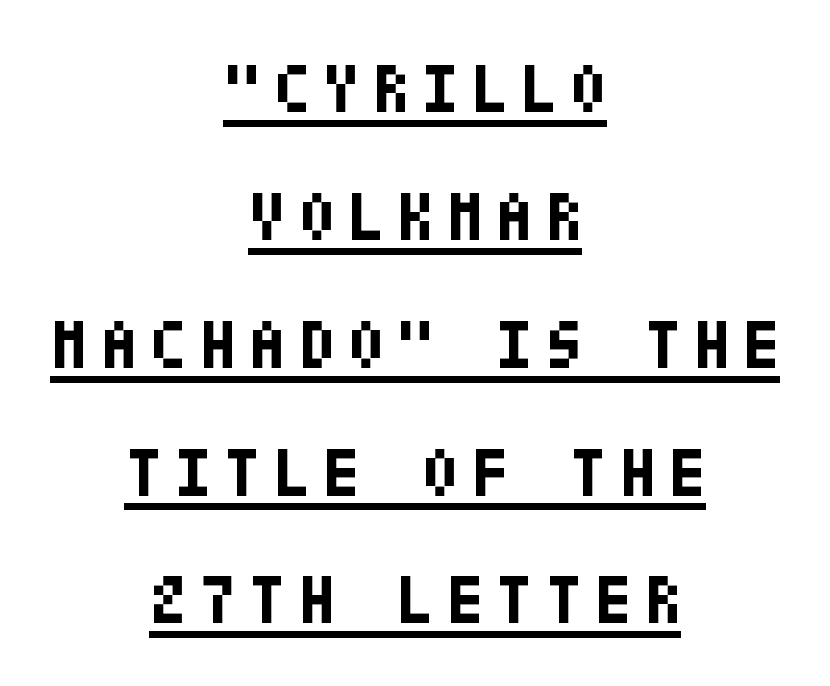
The paragraph shown floats in the horizontal middle. The characters look thick and weighty, a clear bold. The typesetter has applied underlining to the passage shown. Rendered with straight, roman letterforms.
